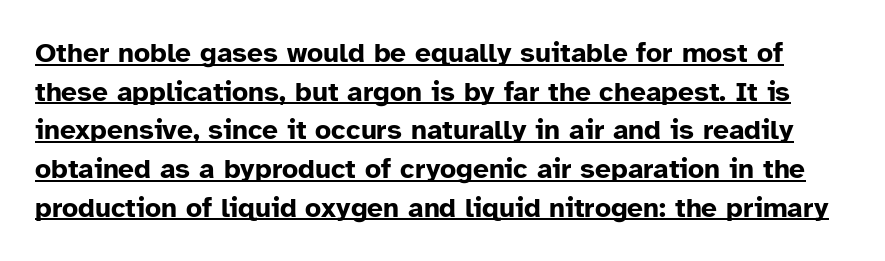
The image shows 28 px bold sans-serif type, upright; set normal line spacing (1.38x), normal letter spacing, underlined; low stroke contrast and a medium x-height.
